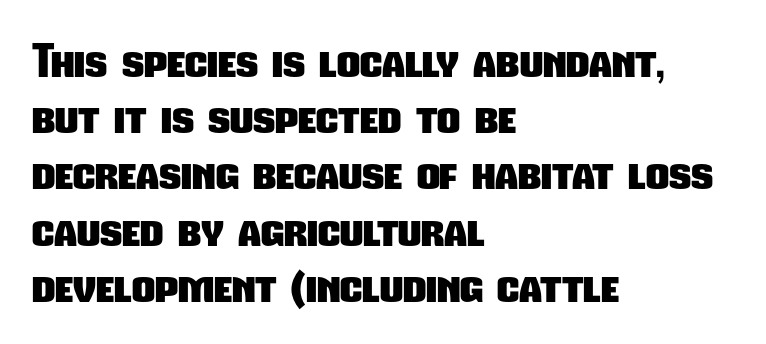
The image shows 45 px heavy, condensed sans-serif type; set left-aligned, normal line spacing (1.25x), normal letter spacing, not underlined; low stroke contrast and a medium x-height.
